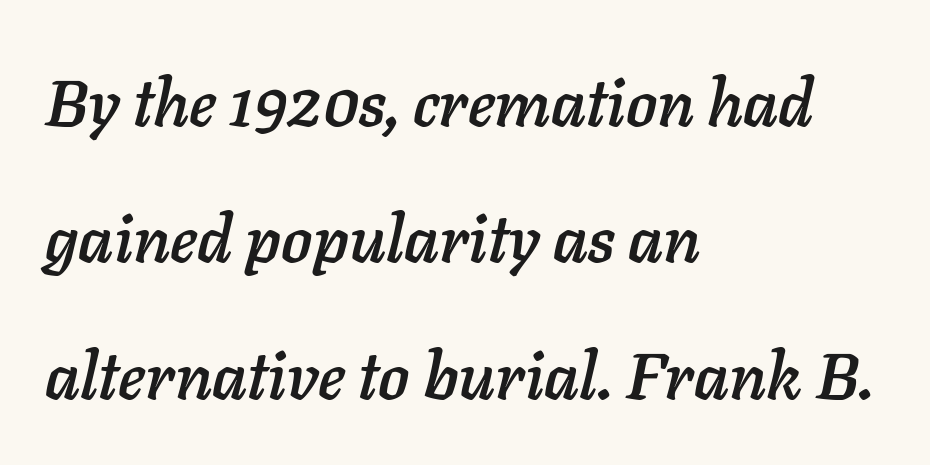
The image shows 65 px text type, italic (leaning right); set left-aligned, loose line spacing (2.1x), normal letter spacing, not underlined; low stroke contrast and a medium x-height.
